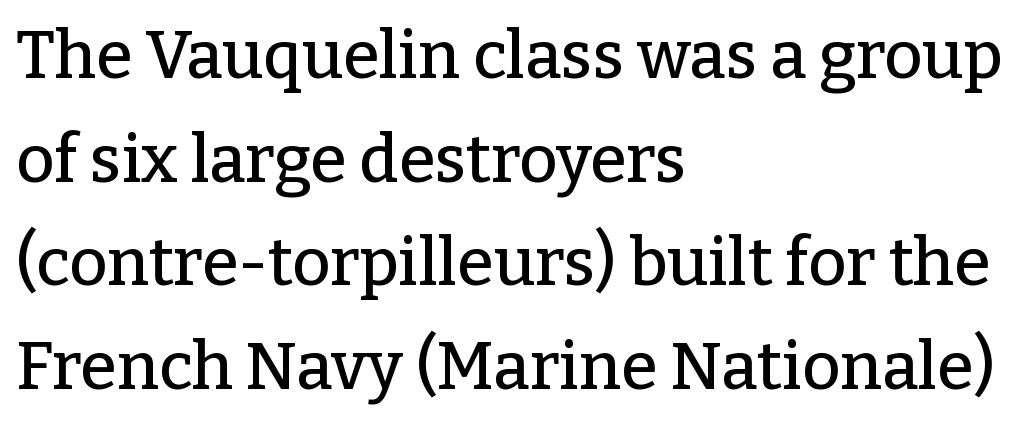
Q: Is the text italic (slanted)? A: No, it is upright.
Q: Is the typeface a serif or a sans-serif typeface? A: Serif.
Q: Is the text underlined? A: No.
Q: How is the paragraph aligned? A: Left-aligned.
Q: Is the spacing between letters normal or unusually wide? A: Normal.
Q: Is the spacing between lines tight, normal or loose? A: Normal.
Q: Width (condensed, normal, or wide)? A: Normal.
Q: Stroke contrast? A: Low.
Q: x-height? A: Medium.
Q: Monospaced? A: No.
